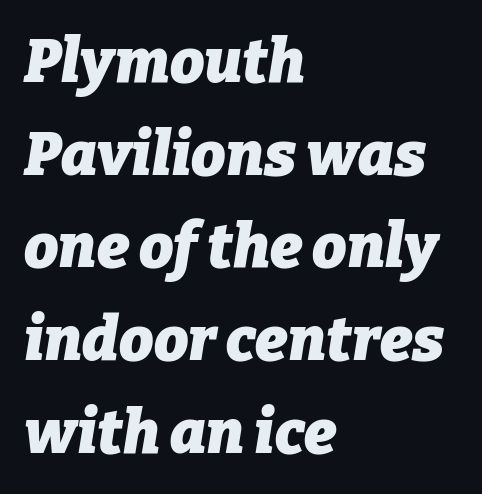
The image shows 61 px heavy type, italic (leaning right); set left-aligned, normal line spacing (1.52x), normal letter spacing, not underlined; low stroke contrast and a medium x-height.
